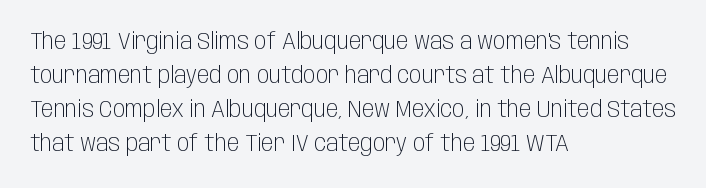
The image shows 23 px text type, upright; set left-aligned, normal line spacing (1.48x), normal letter spacing, not underlined.
